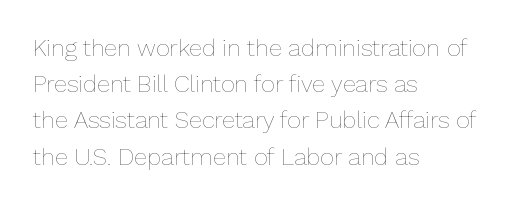
Q: Is the text bold? A: No.
Q: Is the text italic (slanted)? A: No, it is upright.
Q: Is the text underlined? A: No.
Q: How is the paragraph aligned? A: Left-aligned.
Q: Is the spacing between letters normal or unusually wide? A: Normal.
Q: Is the spacing between lines tight, normal or loose? A: Normal.
